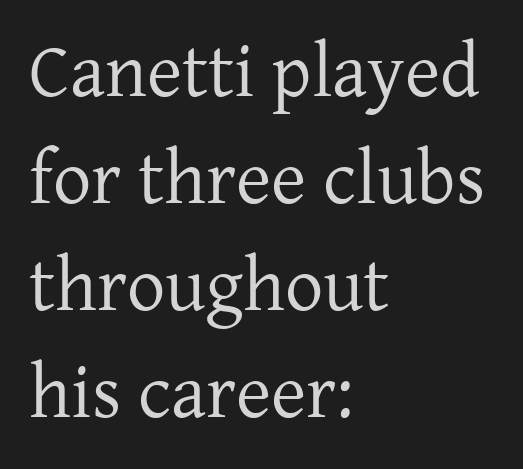
Is this a fixed-width face? No — the glyphs have proportional, varying widths. Leading: standard. No chunkiness to these letters — they're not bold. Between one letter and the next there's only the usual sliver of space. The paragraph shown leans on its left margin.
